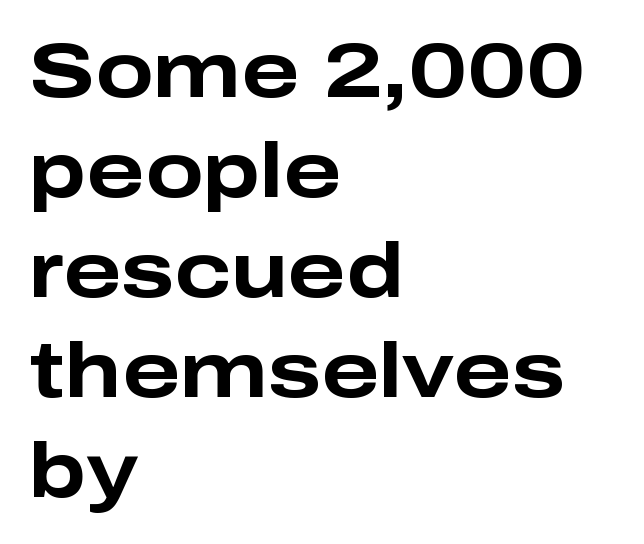
Q: Is the text bold? A: Yes.
Q: Is the text italic (slanted)? A: No, it is upright.
Q: Is the typeface a serif or a sans-serif typeface? A: Sans-serif.
Q: Is the text underlined? A: No.
Q: How is the paragraph aligned? A: Left-aligned.
Q: Is the spacing between letters normal or unusually wide? A: Normal.
Q: Is the spacing between lines tight, normal or loose? A: Normal.
Q: Width (condensed, normal, or wide)? A: Wide.
Q: Stroke contrast? A: Low.
Q: x-height? A: Medium.
Q: Monospaced? A: No.
